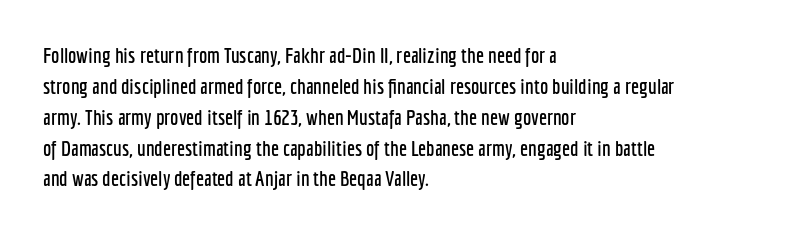
{"italic": "no", "underline": "no", "align": "left", "line_spacing": "normal", "line_spacing_ratio": 1.47, "letter_spacing": "normal", "letter_spacing_em": 0.0, "glyph_px": 21}
